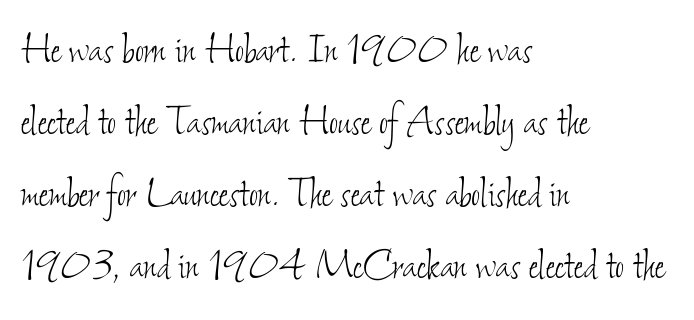
Evenly set lines give the paragraph a standard silhouette. The weight tops out at a normal text grade. The space beneath each line is pristine and unruled. Typeset ragged right — the left edge is the straight one.
